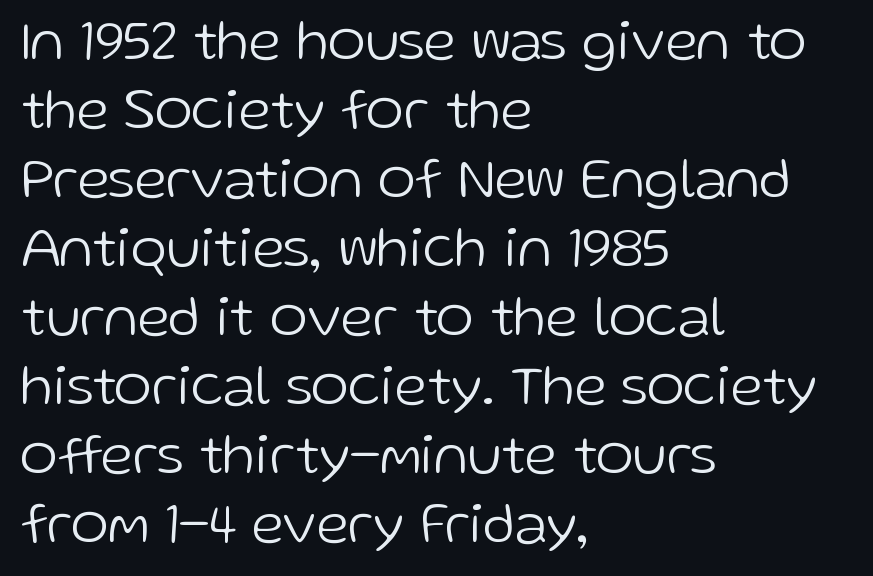
Q: Is the text bold? A: No.
Q: Is the text italic (slanted)? A: No, it is upright.
Q: Is the typeface a serif or a sans-serif typeface? A: Sans-serif.
Q: Is the text underlined? A: No.
Q: How is the paragraph aligned? A: Left-aligned.
Q: Is the spacing between letters normal or unusually wide? A: Normal.
Q: Width (condensed, normal, or wide)? A: Normal.
Q: Stroke contrast? A: Low.
Q: x-height? A: Medium.
Q: Monospaced? A: No.
